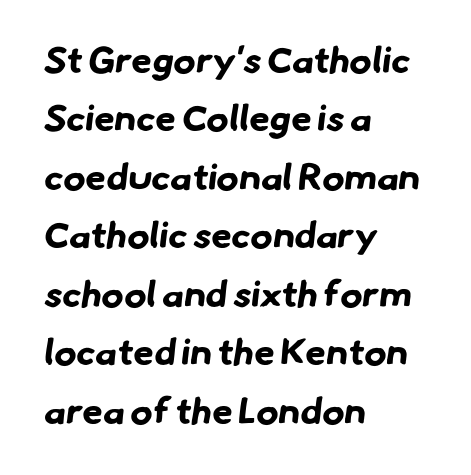
{"serif": "no", "bold": "yes", "weight": "bold", "width": "normal", "stroke_contrast": "low", "x_height": "small", "monospaced": "no", "underline": "no", "align": "left", "line_spacing": "normal", "line_spacing_ratio": 1.58, "letter_spacing": "normal", "letter_spacing_em": 0.0, "glyph_px": 37}
